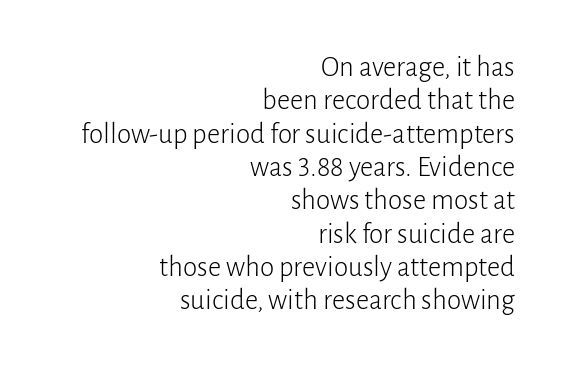
{"serif": "no", "italic": "no", "bold": "no", "weight": "light", "width": "normal", "stroke_contrast": "low", "x_height": "medium", "monospaced": "no", "underline": "no", "align": "right", "line_spacing": "tight", "line_spacing_ratio": 1.15, "letter_spacing": "normal", "letter_spacing_em": 0.0, "glyph_px": 29}
